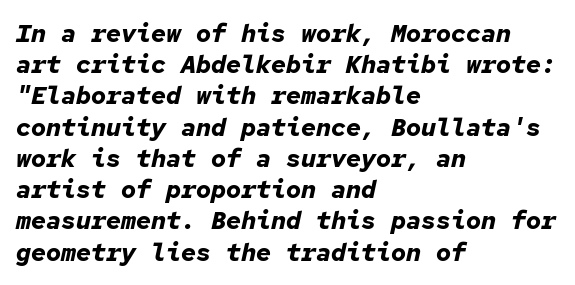
{"italic": "yes", "lean": "right", "slant_degrees": 12, "bold": "yes", "underline": "no", "align": "left", "line_spacing": "normal", "line_spacing_ratio": 1.25, "letter_spacing": "normal", "letter_spacing_em": 0.0, "glyph_px": 25}
